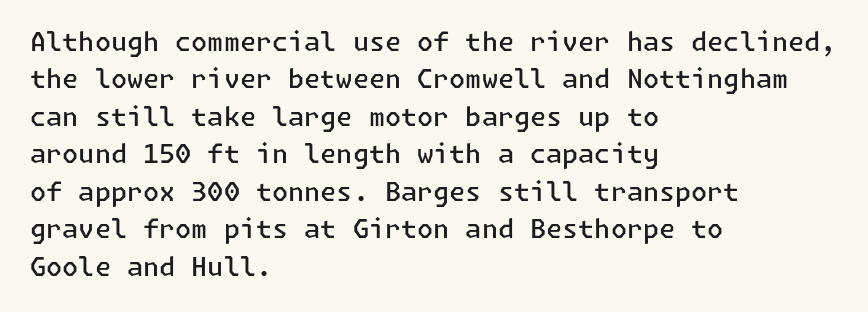
Q: Is the text bold? A: Semi-bold.
Q: Is the text italic (slanted)? A: No, it is upright.
Q: Is the text underlined? A: No.
Q: How is the paragraph aligned? A: Left-aligned.
Q: Is the spacing between letters normal or unusually wide? A: Normal.
Q: Is the spacing between lines tight, normal or loose? A: Normal.
